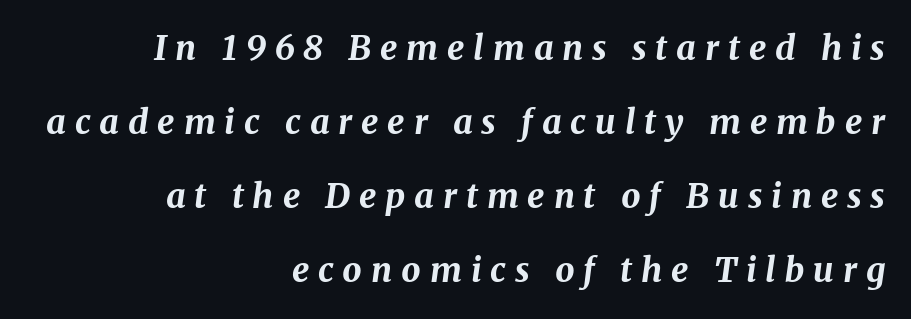
{"italic": "yes", "lean": "right", "slant_degrees": 8, "bold": "yes", "weight": "bold", "width": "normal", "stroke_contrast": "medium", "x_height": "medium", "monospaced": "no", "underline": "no", "align": "right", "line_spacing": "loose", "line_spacing_ratio": 2.18, "letter_spacing": "wide", "letter_spacing_em": 0.26, "glyph_px": 34}
